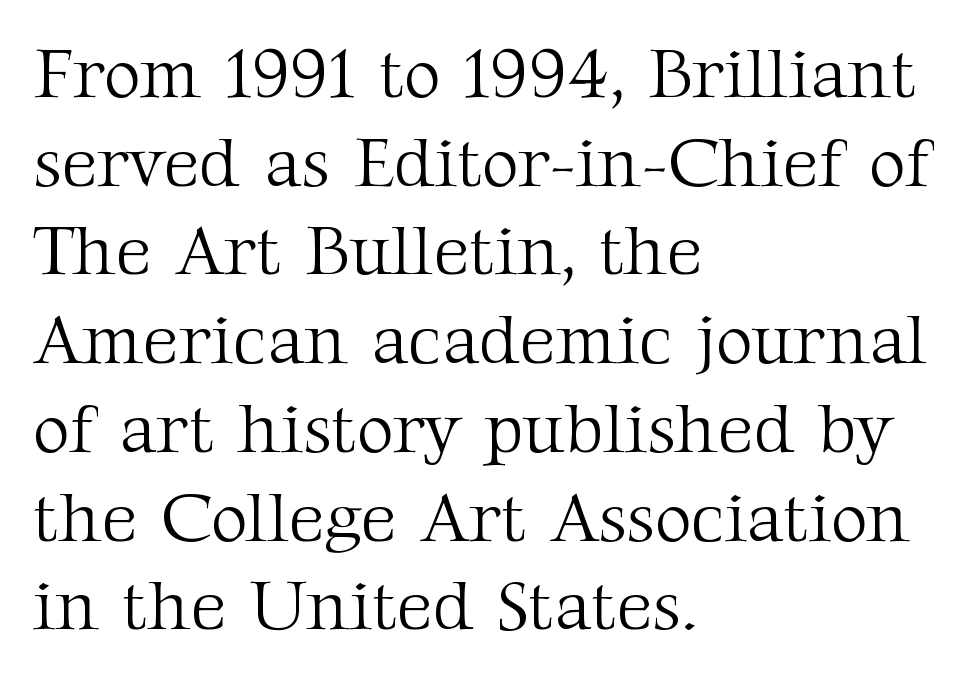
Line starts are locked; line ends wander. Is there much room between lines? A standard amount, neither cramped nor airy. This is not heavy type; no bold has been used. The gap between lines stays unmarked.
